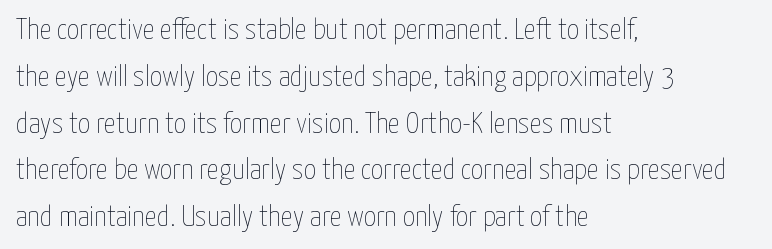
Q: Is the text bold? A: No.
Q: Is the text italic (slanted)? A: No, it is upright.
Q: Is the text underlined? A: No.
Q: How is the paragraph aligned? A: Left-aligned.
Q: Is the spacing between letters normal or unusually wide? A: Normal.
Q: Is the spacing between lines tight, normal or loose? A: Normal.
Q: Width (condensed, normal, or wide)? A: Condensed.
Q: Stroke contrast? A: Low.
Q: x-height? A: Medium.
Q: Monospaced? A: No.
